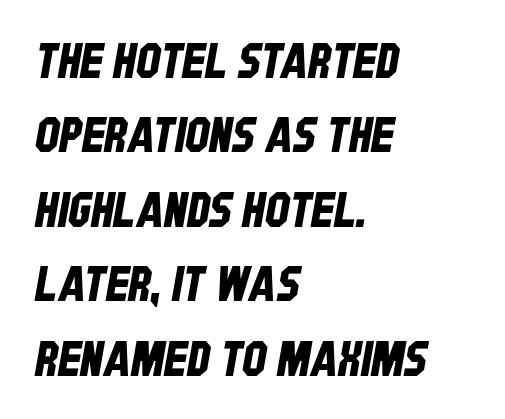
Q: Is the typeface a serif or a sans-serif typeface? A: Sans-serif.
Q: Is the text underlined? A: No.
Q: How is the paragraph aligned? A: Left-aligned.
Q: Is the spacing between letters normal or unusually wide? A: Normal.
Q: Is the spacing between lines tight, normal or loose? A: Normal.
Q: Width (condensed, normal, or wide)? A: Condensed.
Q: Stroke contrast? A: Low.
Q: x-height? A: Large.
Q: Monospaced? A: No.
